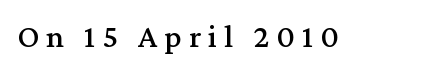
Q: Is the text italic (slanted)? A: No, it is upright.
Q: Is the typeface a serif or a sans-serif typeface? A: Serif.
Q: Is the text underlined? A: No.
Q: Is the spacing between letters normal or unusually wide? A: Unusually wide.
Q: Width (condensed, normal, or wide)? A: Normal.
Q: Stroke contrast? A: Medium.
Q: x-height? A: Medium.
Q: Monospaced? A: No.
